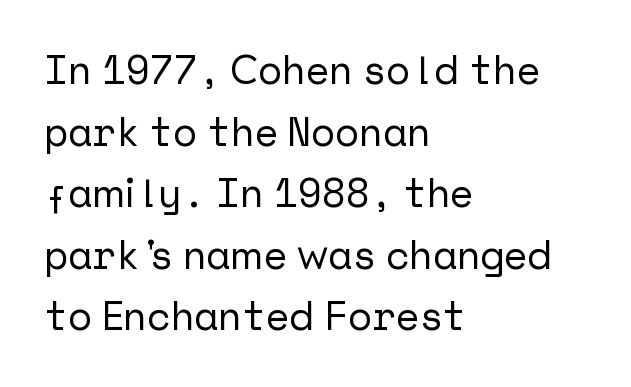
The image shows 40 px sans-serif type, upright; set left-aligned, normal line spacing (1.54x), normal letter spacing, not underlined; low stroke contrast and a medium x-height.
